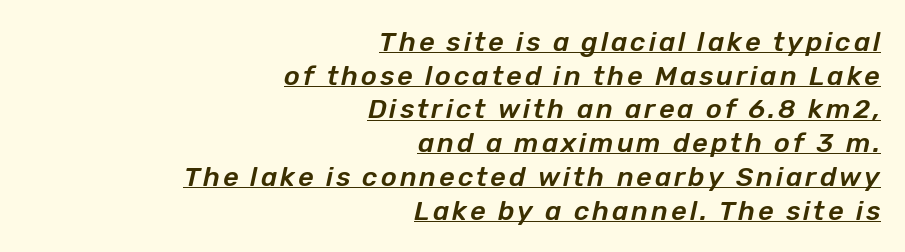
All the whitespace from short lines collects on the left. Emphasis-style slanted type is in use. Underline: present. Each new line begins a customary step beneath the previous one.
